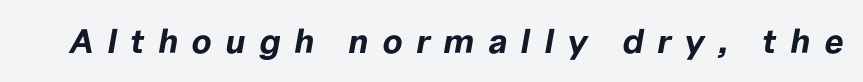
Q: Is the text bold? A: Yes.
Q: Is the text italic (slanted)? A: Yes, it leans right by about 10 degrees.
Q: Is the text underlined? A: No.
Q: Is the spacing between letters normal or unusually wide? A: Unusually wide.
Q: Width (condensed, normal, or wide)? A: Normal.
Q: Stroke contrast? A: Low.
Q: x-height? A: Medium.
Q: Monospaced? A: No.
